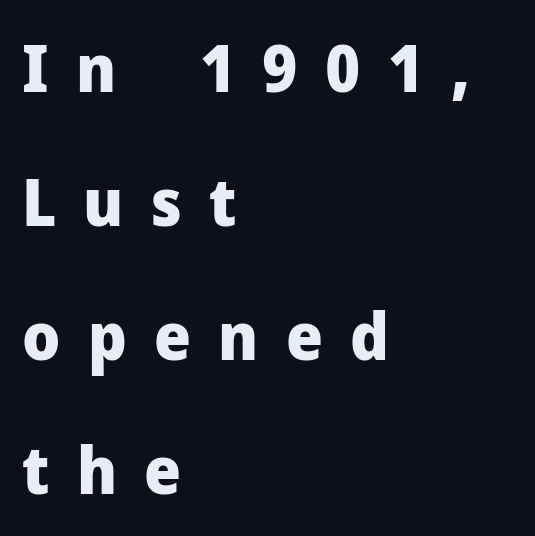
{"serif": "no", "italic": "no", "bold": "yes", "weight": "heavy", "width": "normal", "stroke_contrast": "low", "x_height": "medium", "monospaced": "no", "underline": "no", "align": "left", "line_spacing": "loose", "line_spacing_ratio": 2.06, "letter_spacing": "wide", "letter_spacing_em": 0.42, "glyph_px": 65}
